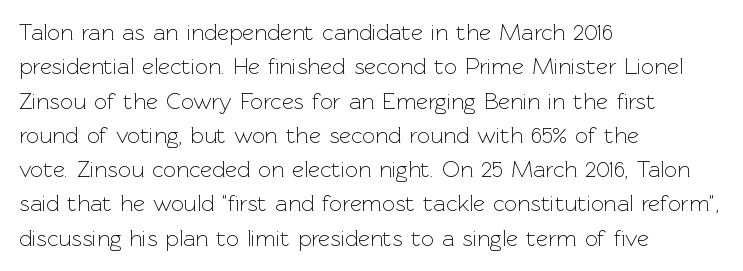
{"italic": "no", "bold": "no", "underline": "no", "align": "left", "line_spacing": "normal", "line_spacing_ratio": 1.49, "letter_spacing": "normal", "letter_spacing_em": 0.0, "glyph_px": 23}
